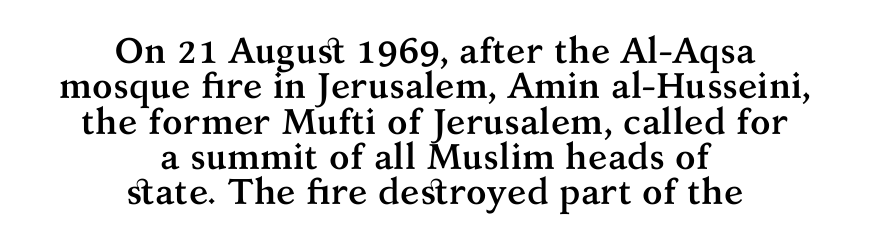
Q: Is the text bold? A: Yes.
Q: Is the text italic (slanted)? A: No, it is upright.
Q: Is the typeface a serif or a sans-serif typeface? A: Serif.
Q: Is the text underlined? A: No.
Q: How is the paragraph aligned? A: Centered.
Q: Is the spacing between letters normal or unusually wide? A: Normal.
Q: Is the spacing between lines tight, normal or loose? A: Tight.
Q: Width (condensed, normal, or wide)? A: Normal.
Q: Stroke contrast? A: Medium.
Q: x-height? A: Medium.
Q: Monospaced? A: No.
